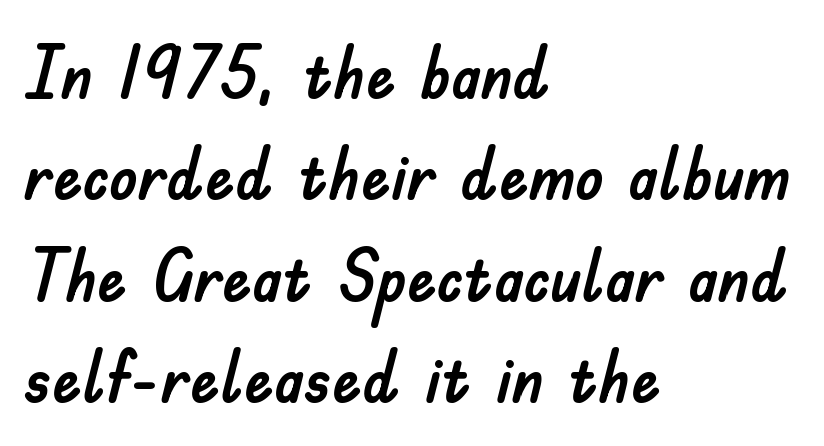
{"serif": "no", "width": "normal", "stroke_contrast": "low", "x_height": "small", "monospaced": "no", "underline": "no", "align": "left", "line_spacing": "normal", "line_spacing_ratio": 1.39, "letter_spacing": "normal", "letter_spacing_em": 0.0, "glyph_px": 73}
